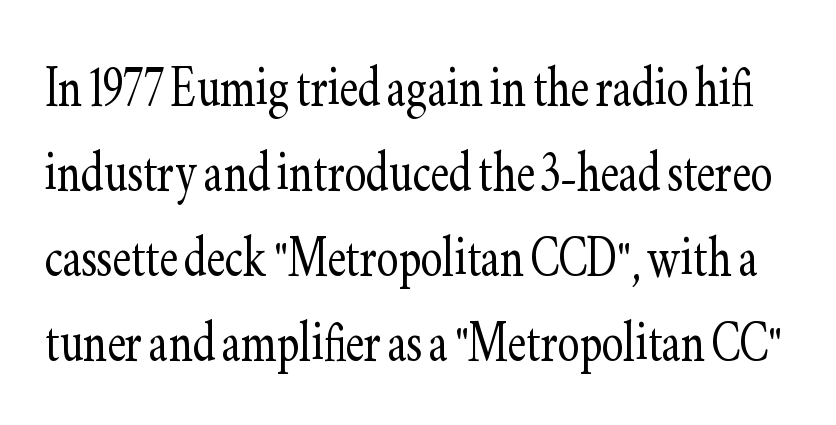
Q: Is the text bold? A: No.
Q: Is the text italic (slanted)? A: No, it is upright.
Q: Is the typeface a serif or a sans-serif typeface? A: Serif.
Q: Is the text underlined? A: No.
Q: Is the spacing between letters normal or unusually wide? A: Normal.
Q: Is the spacing between lines tight, normal or loose? A: Normal.
Q: Width (condensed, normal, or wide)? A: Condensed.
Q: Stroke contrast? A: Low.
Q: x-height? A: Small.
Q: Monospaced? A: No.
